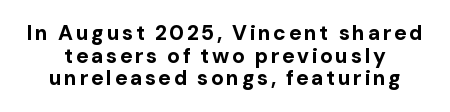
The area under the type is left untouched. Look at the stroke-to-counter ratio: heavy, a bold. The vertical gap from one line to the next is small. These lines were composed using upright roman letters.
